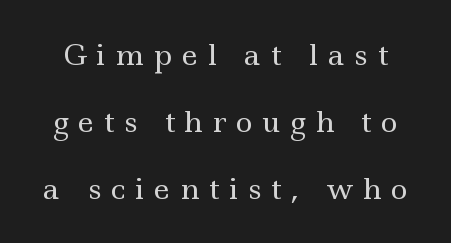
The image shows 29 px regular-weight, wide serif type, upright; set loose line spacing (2.31x), unusually wide letter spacing (+0.33 em), not underlined; a small x-height.
